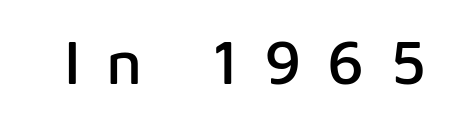
{"serif": "no", "italic": "no", "width": "normal", "stroke_contrast": "low", "x_height": "medium", "monospaced": "no", "underline": "no", "letter_spacing": "wide", "letter_spacing_em": 0.41, "glyph_px": 62}
